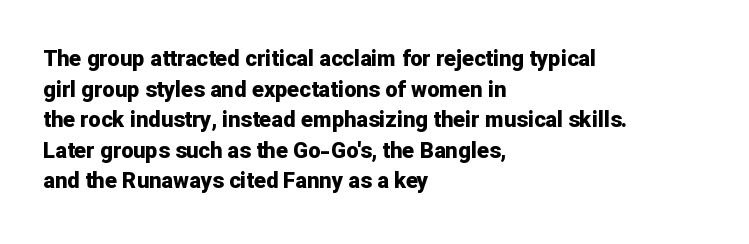
If you drew a line through each stem, it would be perfectly vertical. A normal amount of white space separates one row of letters from the next. Unmarked baselines from the first word to the last. Pretty heavy lettering here — definitely bold. The paragraph has a hard left edge and a soft right edge. These lines keep a tight, regular rhythm from letter to letter.
